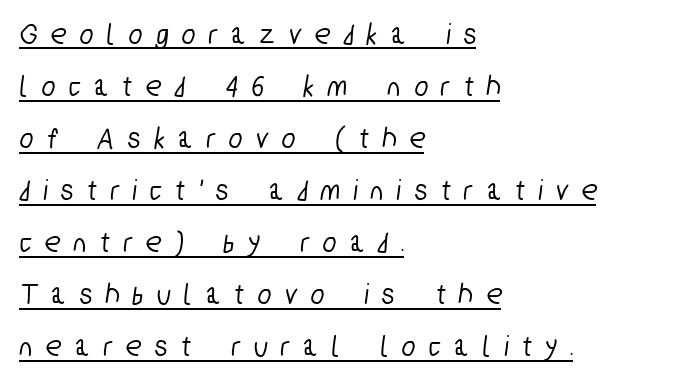
Look at the tracking — it's clearly loosened, letters drifting apart. Reading down the block, your eye returns to a fixed left position each line. What's the leading like? Ordinary, nothing unusual. Like a heading marked for emphasis, these lines bear an underscore. The letters advance in unequal steps, a hallmark of proportional type. Does the type have serifs? No, each stem ends abruptly.
